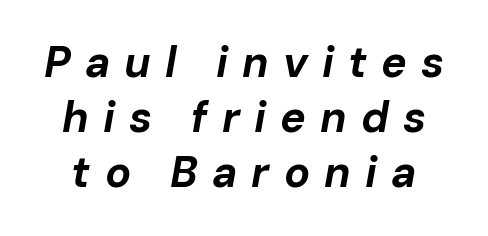
The image shows 43 px bold type, italic (leaning right); set normal line spacing (1.28x), unusually wide letter spacing (+0.33 em), not underlined; low stroke contrast and a medium x-height.
